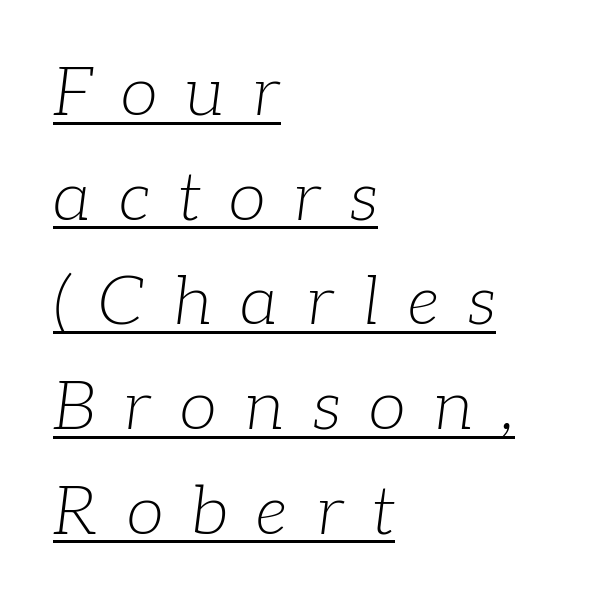
Varying glyph widths throughout — classic text-font behaviour. Substantial extra tracking has been applied to these lines. Baseline-to-baseline distance is the conventional proportion of letter height. The characters display serif detailing at their extremities.
